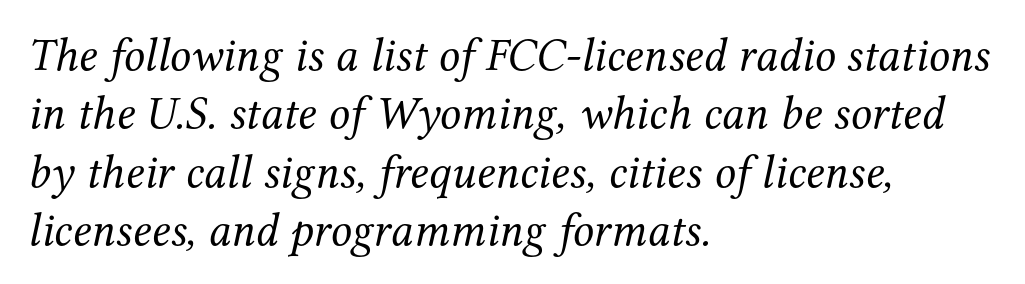
Horizontally, the lines are justified to the leading edge only. These lines are rendered in a variable-pitch font. Rule under the text: the space is simply empty. Does the lettering tilt? It does — this is italic.
